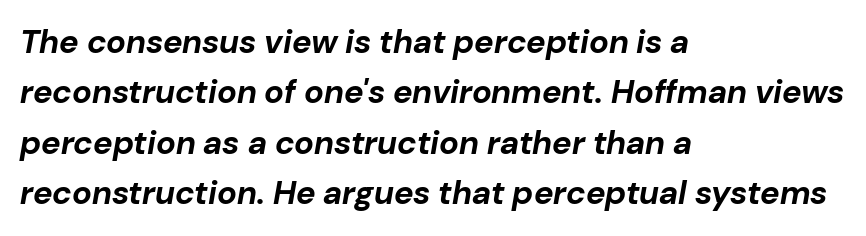
Q: Is the text bold? A: Yes.
Q: Is the text italic (slanted)? A: Yes, it leans right by about 10 degrees.
Q: Is the text underlined? A: No.
Q: How is the paragraph aligned? A: Left-aligned.
Q: Is the spacing between letters normal or unusually wide? A: Normal.
Q: Is the spacing between lines tight, normal or loose? A: Normal.
Q: Width (condensed, normal, or wide)? A: Normal.
Q: Stroke contrast? A: Low.
Q: x-height? A: Medium.
Q: Monospaced? A: No.
